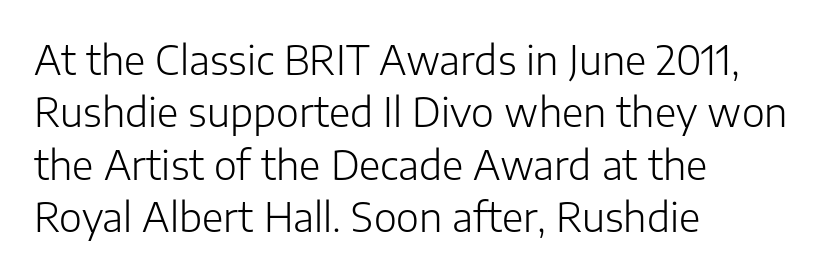
The image shows 39 px light sans-serif type, upright; set left-aligned, normal line spacing (1.34x), normal letter spacing, not underlined; low stroke contrast and a medium x-height.
